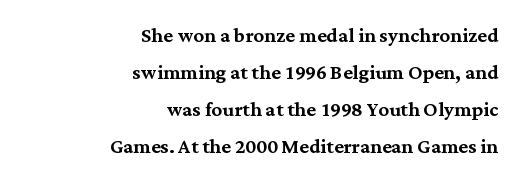
Style check: upright. In CSS terms this would be text-align: right. A typesetter would call this zero additional tracking. The zone under the glyphs is completely vacant. The lines sit at an ordinary, default distance from one another.
